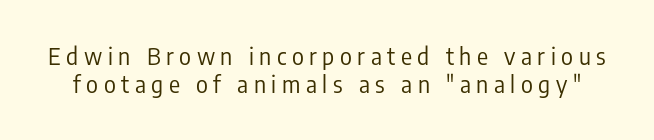
Q: Is the text bold? A: No.
Q: Is the text italic (slanted)? A: No, it is upright.
Q: Is the text underlined? A: No.
Q: Is the spacing between letters normal or unusually wide? A: Unusually wide.
